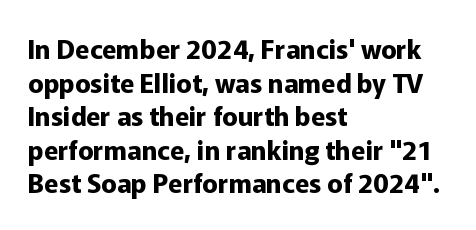
The image shows 26 px bold type, upright; set left-aligned, normal line spacing (1.29x), normal letter spacing, not underlined.
